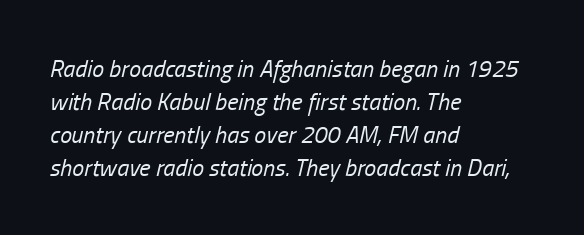
Q: Is the text bold? A: No.
Q: Is the text italic (slanted)? A: Yes, it leans right by about 13 degrees.
Q: Is the text underlined? A: No.
Q: How is the paragraph aligned? A: Left-aligned.
Q: Is the spacing between letters normal or unusually wide? A: Normal.
Q: Is the spacing between lines tight, normal or loose? A: Normal.
